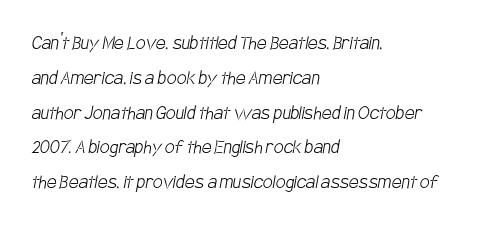
{"bold": "no", "underline": "no", "align": "left", "line_spacing": "normal", "line_spacing_ratio": 1.58, "letter_spacing": "normal", "letter_spacing_em": 0.0, "glyph_px": 22}
